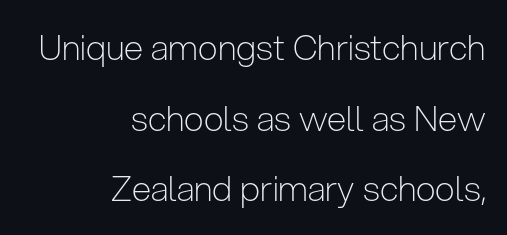
Bold? No — there's no thickening of the strokes. The space beneath each line is pristine and unruled. Looks like regular typesetting: each glyph gets only the width it needs. In CSS terms this would be text-align: right.
